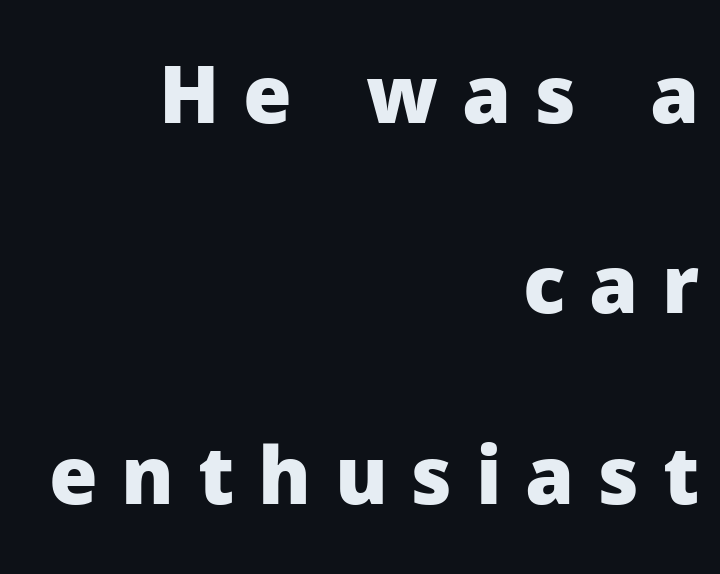
Do the characters align in a grid? No, the font is proportional. This rendering employs a face without finishing strokes, i.e., a sans-serif. The space beneath each line is pristine and unruled. A great deal of white space separates one row of letters from the next. Alignment: flush right.
